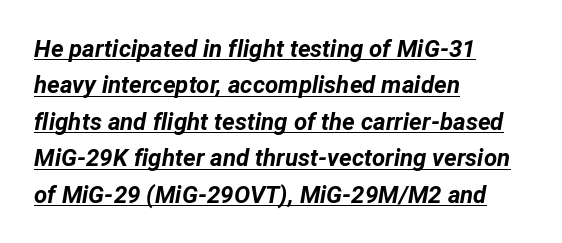
Q: Is the text bold? A: Yes.
Q: Is the text italic (slanted)? A: Yes, it leans right by about 12 degrees.
Q: Is the text underlined? A: Yes.
Q: How is the paragraph aligned? A: Left-aligned.
Q: Is the spacing between letters normal or unusually wide? A: Normal.
Q: Is the spacing between lines tight, normal or loose? A: Normal.
